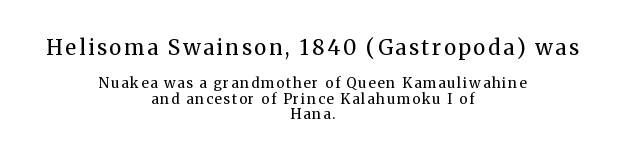
Q: Is the text bold? A: No.
Q: Is the text italic (slanted)? A: No, it is upright.
Q: Is the text underlined? A: No.
Q: How is the paragraph aligned? A: Centered.
Q: Is the spacing between lines tight, normal or loose? A: Tight.
Q: Which block of text is set in a larger size, the first (top) or the second (bottom)? A: The first (top) one.
